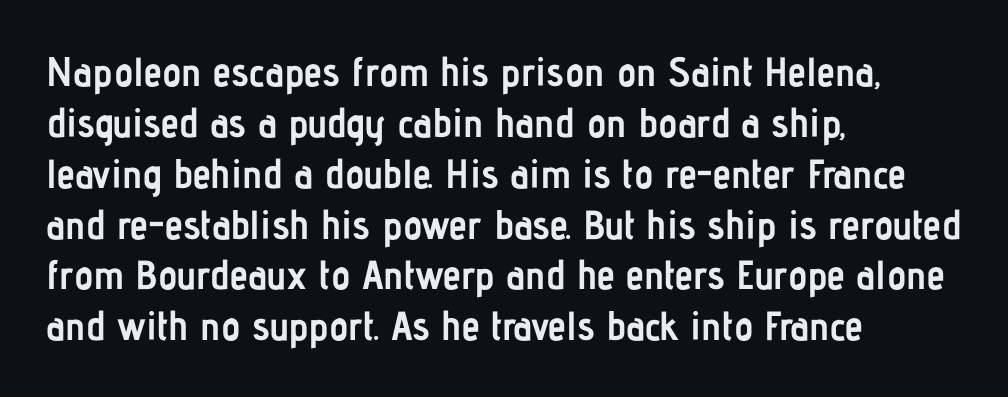
Q: Is the text bold? A: Yes.
Q: Is the text italic (slanted)? A: No, it is upright.
Q: Is the typeface a serif or a sans-serif typeface? A: Sans-serif.
Q: Is the text underlined? A: No.
Q: How is the paragraph aligned? A: Left-aligned.
Q: Is the spacing between letters normal or unusually wide? A: Normal.
Q: Width (condensed, normal, or wide)? A: Condensed.
Q: Stroke contrast? A: Low.
Q: x-height? A: Medium.
Q: Monospaced? A: No.
